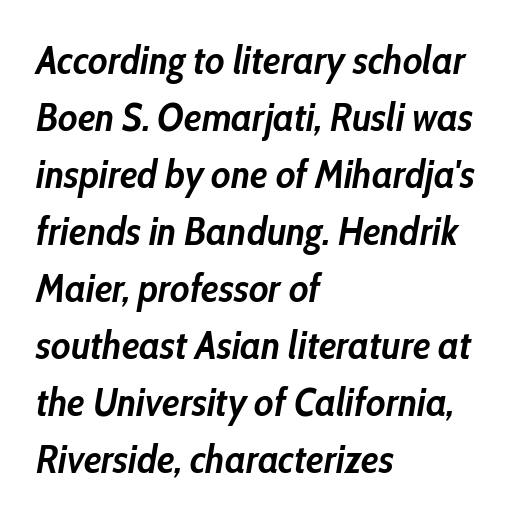
The image shows 39 px semibold, condensed type, italic (leaning right); set left-aligned, normal line spacing (1.46x), normal letter spacing, not underlined; low stroke contrast and a medium x-height.
